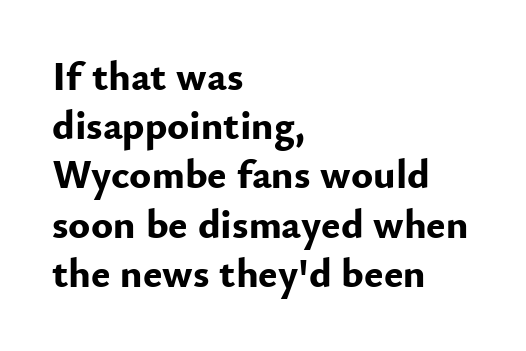
Q: Is the text bold? A: Yes.
Q: Is the text italic (slanted)? A: No, it is upright.
Q: Is the typeface a serif or a sans-serif typeface? A: Sans-serif.
Q: Is the text underlined? A: No.
Q: How is the paragraph aligned? A: Left-aligned.
Q: Is the spacing between letters normal or unusually wide? A: Normal.
Q: Width (condensed, normal, or wide)? A: Normal.
Q: Stroke contrast? A: Low.
Q: x-height? A: Small.
Q: Monospaced? A: No.
